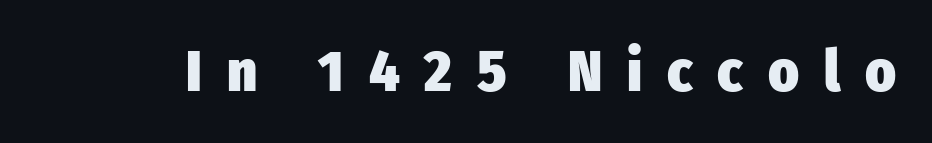
The rendering uses natural spacing where letterforms have individual widths. Characters follow at a spacing far wider than the type designer built in. I'd describe the lettering as bold — thick and assertive. If you drew a line through each stem, it would be perfectly vertical. Underlining? Definitely not there. Serifs: no, the terminals of the letterforms are clean.
